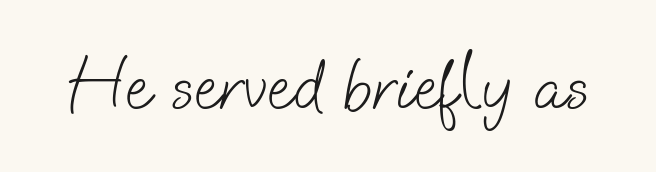
Q: Is the text bold? A: No.
Q: Is the typeface a serif or a sans-serif typeface? A: Sans-serif.
Q: Is the text underlined? A: No.
Q: Is the spacing between letters normal or unusually wide? A: Normal.
Q: Width (condensed, normal, or wide)? A: Normal.
Q: Stroke contrast? A: Low.
Q: x-height? A: Small.
Q: Monospaced? A: No.
